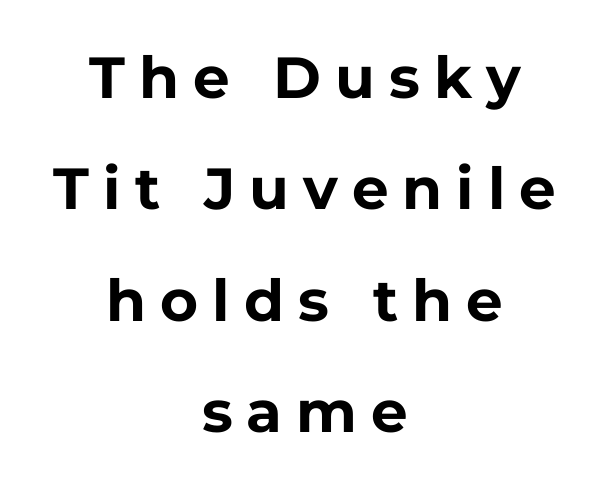
Q: Is the text bold? A: Yes.
Q: Is the text italic (slanted)? A: No, it is upright.
Q: Is the typeface a serif or a sans-serif typeface? A: Sans-serif.
Q: Is the text underlined? A: No.
Q: How is the paragraph aligned? A: Centered.
Q: Is the spacing between letters normal or unusually wide? A: Unusually wide.
Q: Is the spacing between lines tight, normal or loose? A: Loose.
Q: Width (condensed, normal, or wide)? A: Normal.
Q: Stroke contrast? A: Low.
Q: x-height? A: Medium.
Q: Monospaced? A: No.
